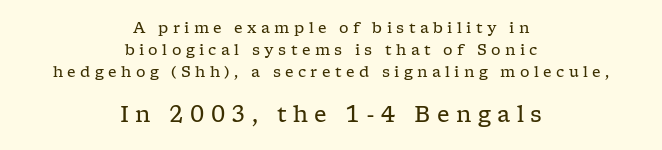
Q: Is the text bold? A: No.
Q: Is the text italic (slanted)? A: No, it is upright.
Q: Is the text underlined? A: No.
Q: How is the paragraph aligned? A: Centered.
Q: Is the spacing between letters normal or unusually wide? A: Unusually wide.
Q: Is the spacing between lines tight, normal or loose? A: Normal.
Q: Which block of text is set in a larger size, the first (top) or the second (bottom)? A: The second (bottom) one.
